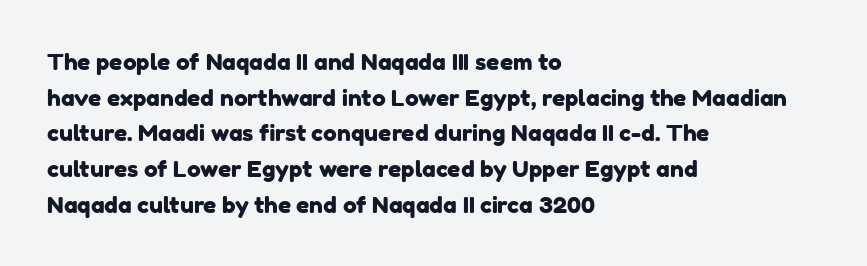
The image shows 23 px text type; set left-aligned, normal line spacing (1.55x), normal letter spacing, not underlined.
